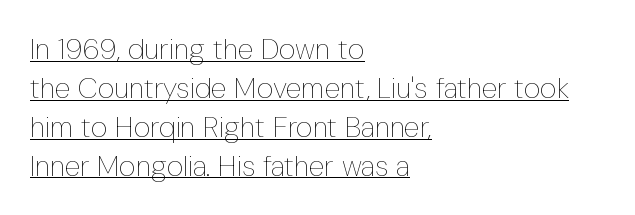
Quick note: interline space is typical. The lines in this sample share a left origin and differ only in where they stop. These characters rest on top of a visible drawn line. Each word holds together tightly as a unit, with standard inter-letter gaps. The letters look calm and open, with moderate or lighter stems. These lines were composed using upright roman letters.
